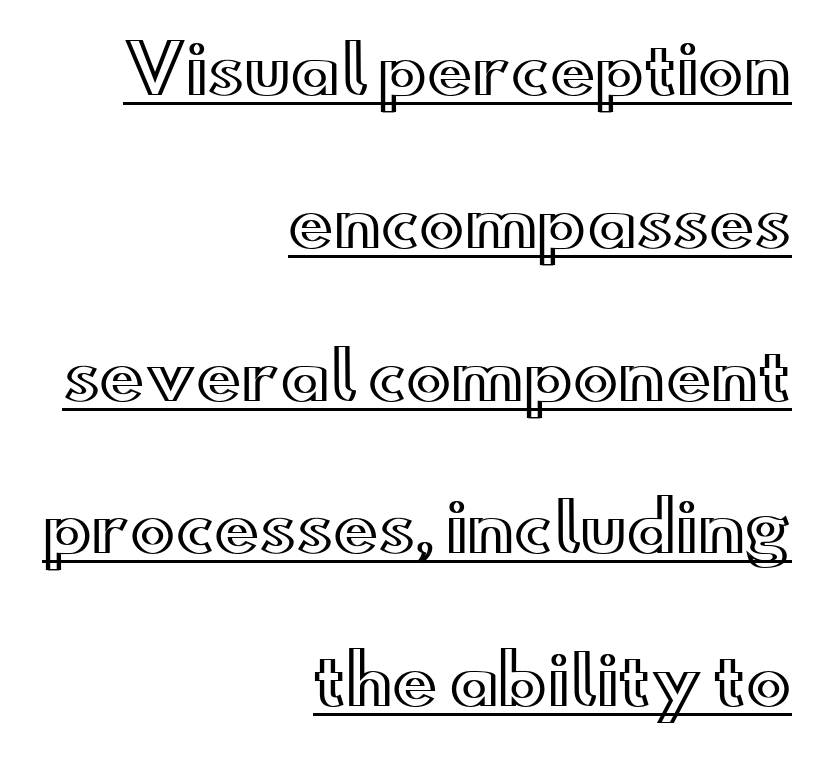
The leading is generous, giving the passage an open texture. The lettering holds an erect, upright posture throughout. Decoration check: the copy is underlined. Does extra space separate the letters? No, they use regular spacing. Each letter keeps its own natural width here, so spacing adapts to shape. If you drew a ruler down the right edge, every line would touch it.
